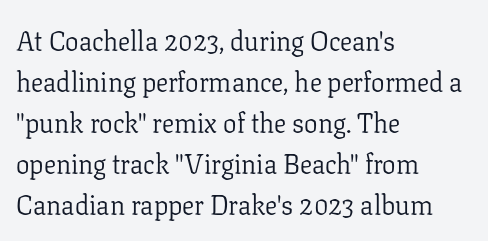
On a weight scale, this lands at 450 or below. The passage shown has conventional tracking throughout. A normal amount of white space separates one row of letters from the next. The rag falls on the right side of this text block.
